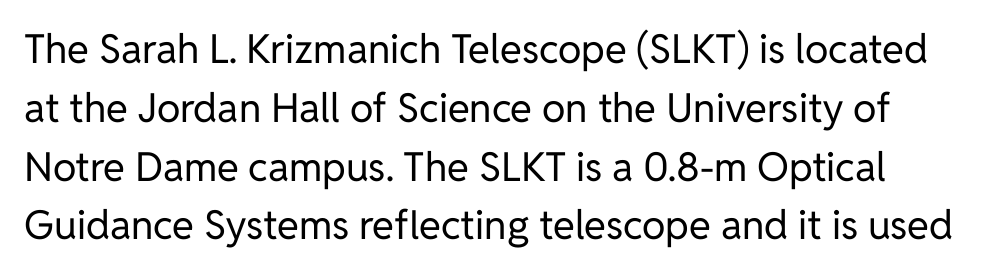
The image shows 40 px regular-weight sans-serif type, upright; set normal line spacing (1.47x), normal letter spacing, not underlined; low stroke contrast and a medium x-height.
